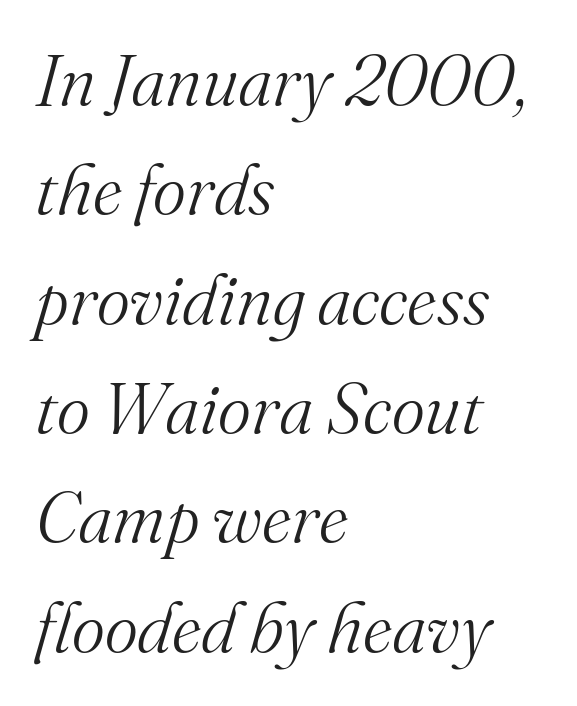
The image shows 71 px light serif type, italic (leaning right); set left-aligned, normal line spacing (1.54x), normal letter spacing, not underlined; medium stroke contrast and a small x-height.
